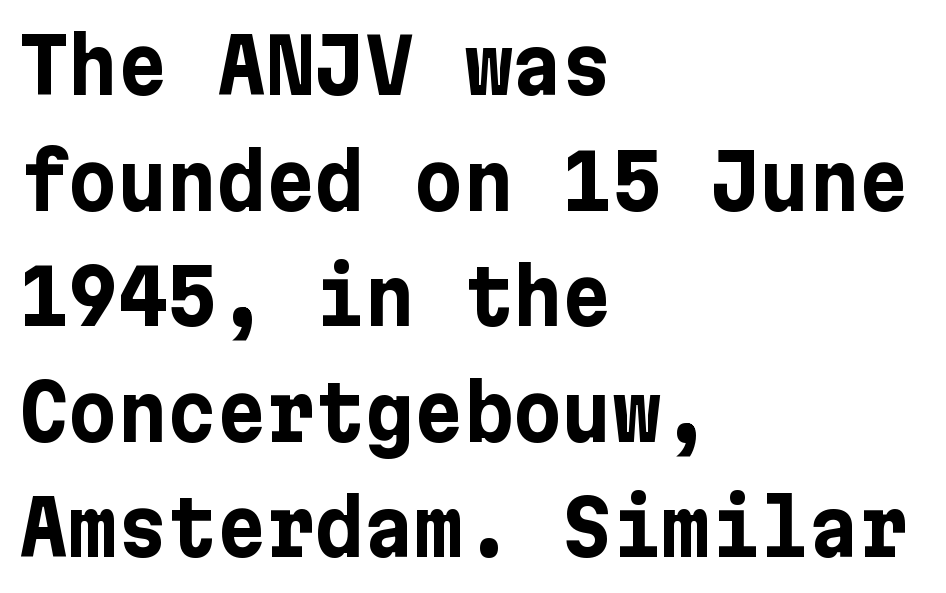
Q: Is the text bold? A: Yes.
Q: Is the text italic (slanted)? A: No, it is upright.
Q: Is the typeface a serif or a sans-serif typeface? A: Sans-serif.
Q: Is the text underlined? A: No.
Q: How is the paragraph aligned? A: Left-aligned.
Q: Is the spacing between letters normal or unusually wide? A: Normal.
Q: Is the spacing between lines tight, normal or loose? A: Normal.
Q: Width (condensed, normal, or wide)? A: Normal.
Q: Stroke contrast? A: Low.
Q: x-height? A: Medium.
